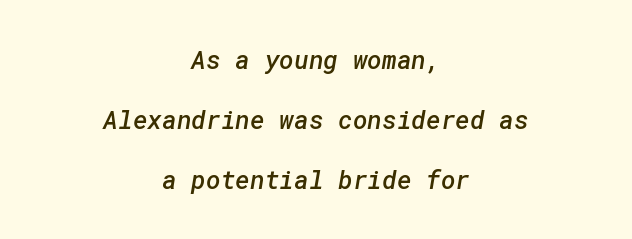
Q: Is the text bold? A: Semi-bold.
Q: Is the text underlined? A: No.
Q: How is the paragraph aligned? A: Centered.
Q: Is the spacing between letters normal or unusually wide? A: Normal.
Q: Is the spacing between lines tight, normal or loose? A: Loose.
